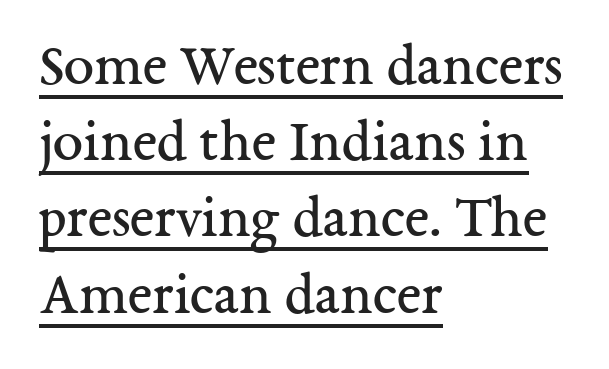
The image shows 61 px regular-weight serif type, upright; set left-aligned, normal line spacing (1.25x), normal letter spacing, underlined; medium stroke contrast and a medium x-height.
